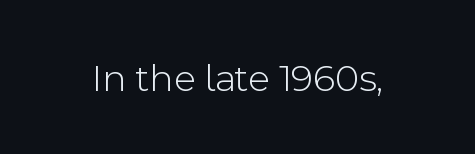
Q: Is the text bold? A: No.
Q: Is the text italic (slanted)? A: No, it is upright.
Q: Is the typeface a serif or a sans-serif typeface? A: Sans-serif.
Q: Is the text underlined? A: No.
Q: Is the spacing between letters normal or unusually wide? A: Normal.
Q: Width (condensed, normal, or wide)? A: Normal.
Q: x-height? A: Medium.
Q: Monospaced? A: No.
